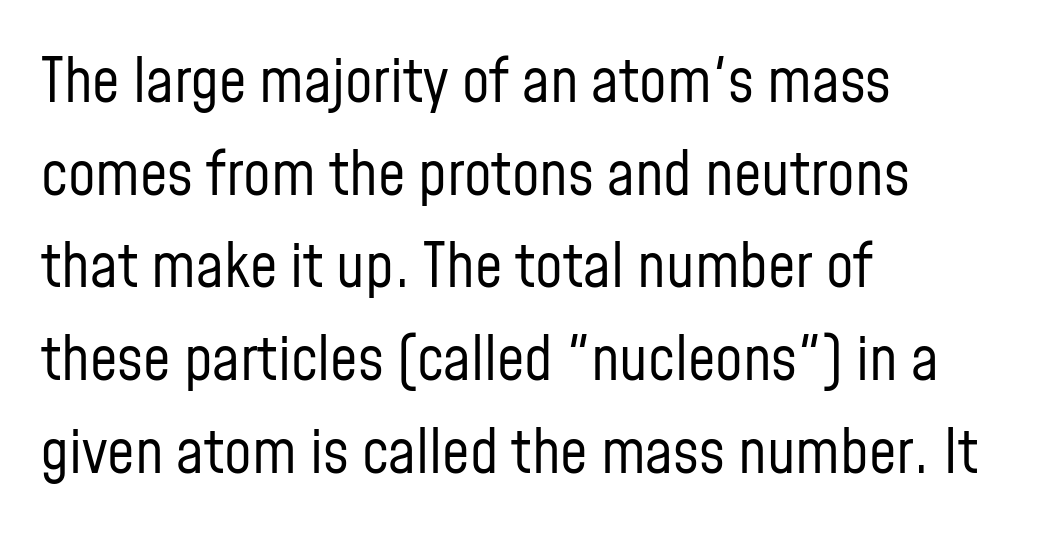
{"serif": "no", "italic": "no", "bold": "no", "weight": "regular", "width": "condensed", "stroke_contrast": "low", "x_height": "medium", "monospaced": "no", "underline": "no", "align": "left", "line_spacing": "normal", "line_spacing_ratio": 1.52, "letter_spacing": "normal", "letter_spacing_em": 0.0, "glyph_px": 61}
